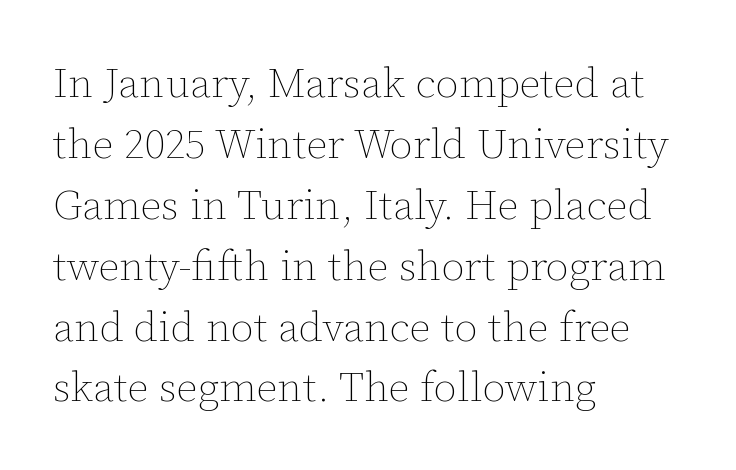
Students, observe: this is what conventionally led text looks like. Is the block centered? No — it sits flush against the left margin. The letters advance in unequal steps, a hallmark of proportional type. The baseline area is clear. Observe the ordinary spacing: letters are neighbours, not strangers. Every stem runs plumb, perpendicular to the baseline.
